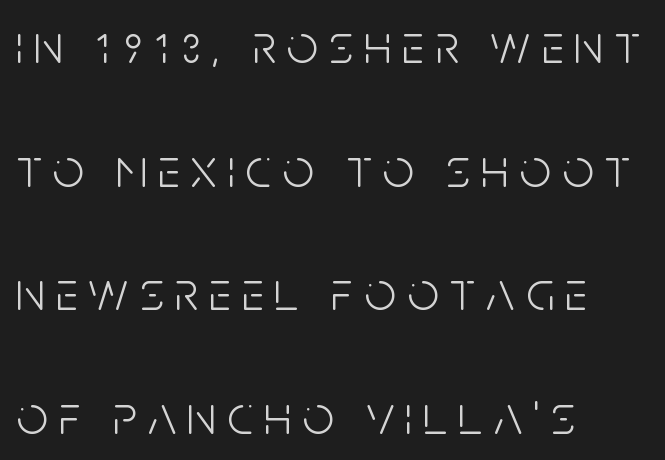
The image shows 55 px light, condensed sans-serif type, upright; set left-aligned, loose line spacing (2.25x), unusually wide letter spacing (+0.2 em), not underlined; low stroke contrast and a large x-height.
